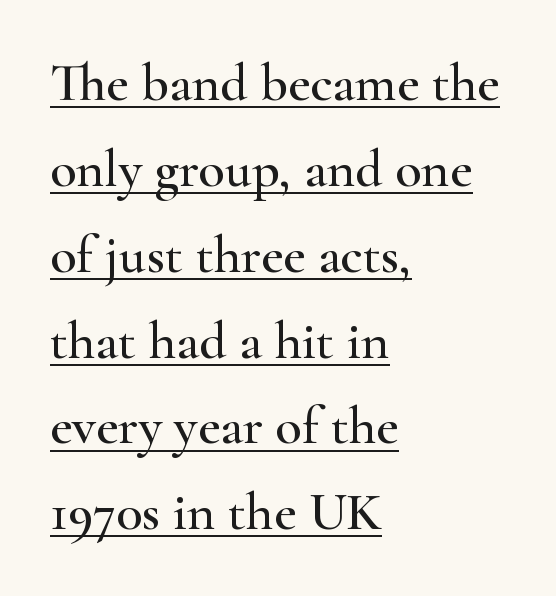
Q: Is the text italic (slanted)? A: No, it is upright.
Q: Is the typeface a serif or a sans-serif typeface? A: Serif.
Q: Is the text underlined? A: Yes.
Q: How is the paragraph aligned? A: Left-aligned.
Q: Is the spacing between letters normal or unusually wide? A: Normal.
Q: Is the spacing between lines tight, normal or loose? A: Normal.
Q: Width (condensed, normal, or wide)? A: Wide.
Q: Stroke contrast? A: High.
Q: x-height? A: Small.
Q: Monospaced? A: No.
